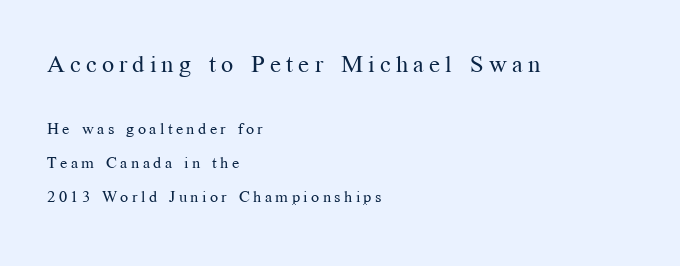
Q: Is the text bold? A: No.
Q: Is the text italic (slanted)? A: No, it is upright.
Q: Is the text underlined? A: No.
Q: How is the paragraph aligned? A: Left-aligned.
Q: Is the spacing between letters normal or unusually wide? A: Unusually wide.
Q: Is the spacing between lines tight, normal or loose? A: Loose.
Q: Which block of text is set in a larger size, the first (top) or the second (bottom)? A: The first (top) one.
